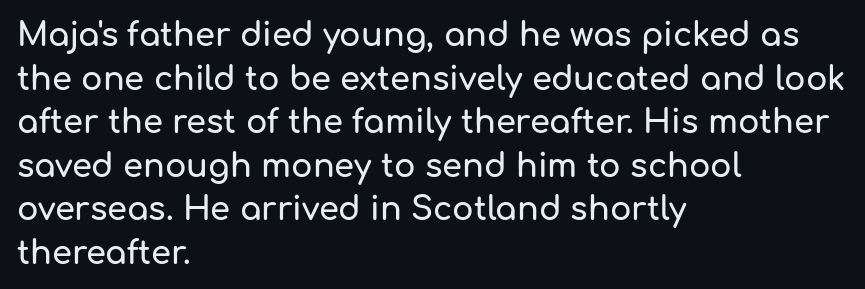
Q: Is the text italic (slanted)? A: No, it is upright.
Q: Is the typeface a serif or a sans-serif typeface? A: Sans-serif.
Q: Is the text underlined? A: No.
Q: How is the paragraph aligned? A: Left-aligned.
Q: Is the spacing between letters normal or unusually wide? A: Normal.
Q: Is the spacing between lines tight, normal or loose? A: Normal.
Q: Width (condensed, normal, or wide)? A: Normal.
Q: Stroke contrast? A: Low.
Q: x-height? A: Medium.
Q: Monospaced? A: No.
